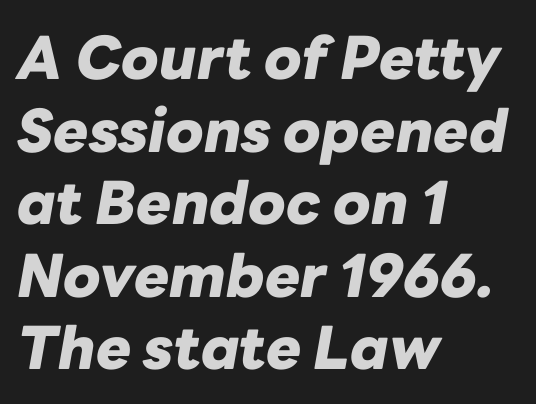
The image shows 59 px heavy type, italic (leaning right); set left-aligned, line spacing 1.23x, normal letter spacing, not underlined; low stroke contrast and a medium x-height.
